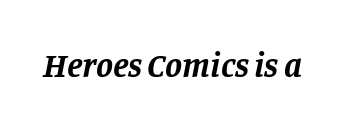
Q: Is the text bold? A: Yes.
Q: Is the text italic (slanted)? A: Yes, it leans right by about 11 degrees.
Q: Is the typeface a serif or a sans-serif typeface? A: Serif.
Q: Is the text underlined? A: No.
Q: Is the spacing between letters normal or unusually wide? A: Normal.
Q: Width (condensed, normal, or wide)? A: Normal.
Q: Stroke contrast? A: Low.
Q: x-height? A: Large.
Q: Monospaced? A: No.
